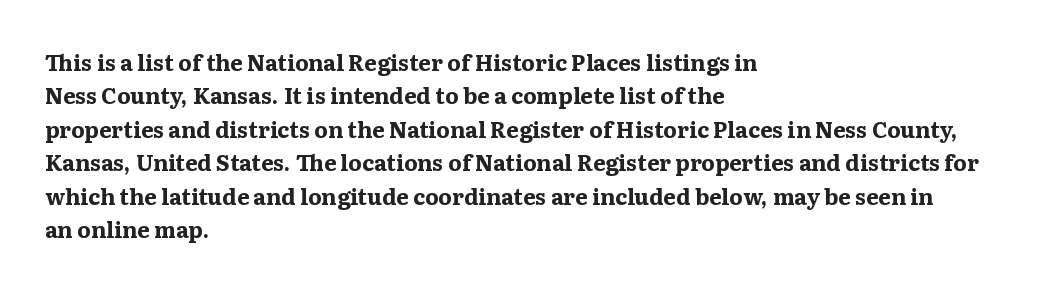
The strip under each line holds only bare page. Between one letter and the next there's only the usual sliver of space. Is there any slant? The stems are plumb. Plenty of ink on the page — the face is bold. Leading matches the norm, producing a regular column.
